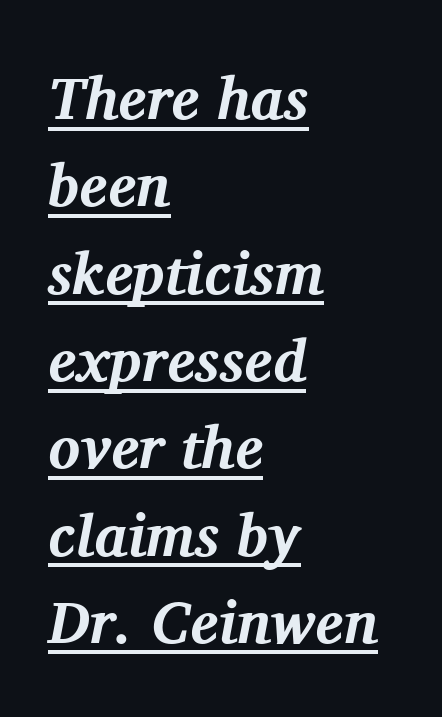
These lines keep a tight, regular rhythm from letter to letter. The passage shown stacks its lines at a standard gap. Spacing verdict: proportional, widths tailored to each character. I'd describe the lettering as bold — thick and assertive. Are there feet on the stems? There are — it's a serif. An italicized treatment has been applied to the whole sample.
